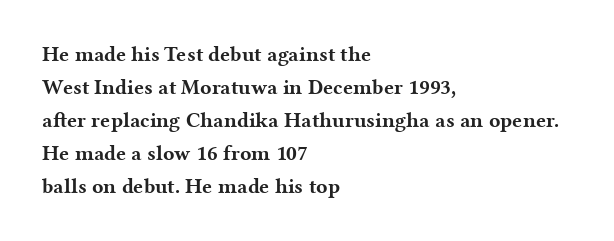
{"italic": "no", "bold": "yes", "underline": "no", "align": "left", "line_spacing": "normal", "line_spacing_ratio": 1.57, "letter_spacing": "normal", "letter_spacing_em": 0.0, "glyph_px": 21}
